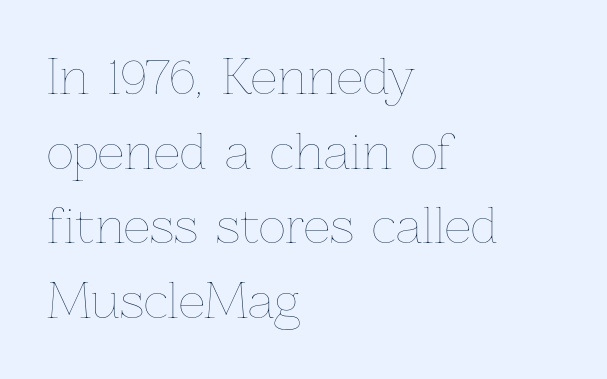
Q: Is the text bold? A: No.
Q: Is the text italic (slanted)? A: No, it is upright.
Q: Is the text underlined? A: No.
Q: How is the paragraph aligned? A: Left-aligned.
Q: Is the spacing between letters normal or unusually wide? A: Normal.
Q: Is the spacing between lines tight, normal or loose? A: Normal.
Q: Width (condensed, normal, or wide)? A: Normal.
Q: Stroke contrast? A: Low.
Q: x-height? A: Medium.
Q: Monospaced? A: No.
